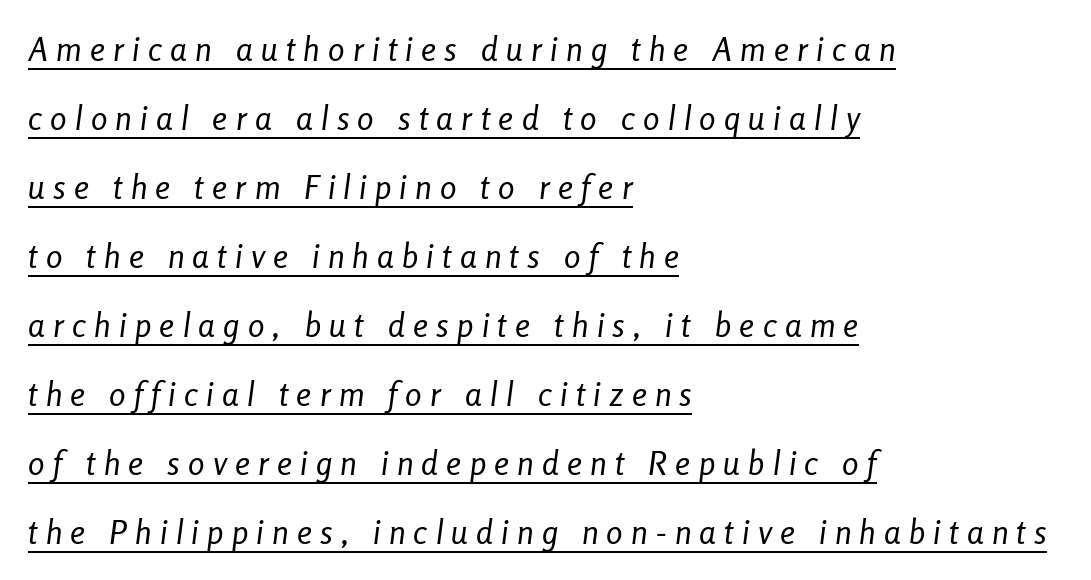
{"italic": "yes", "lean": "right", "slant_degrees": 8, "bold": "no", "weight": "regular", "width": "condensed", "stroke_contrast": "low", "x_height": "medium", "monospaced": "no", "underline": "yes", "align": "left", "line_spacing": "loose", "line_spacing_ratio": 2.09, "letter_spacing": "wide", "letter_spacing_em": 0.25, "glyph_px": 33}
